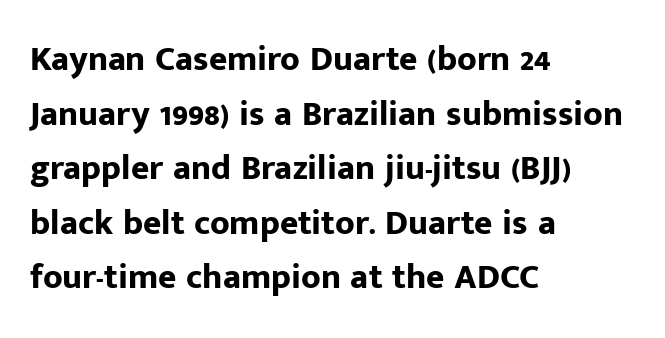
Q: Is the text bold? A: Yes.
Q: Is the text italic (slanted)? A: No, it is upright.
Q: Is the typeface a serif or a sans-serif typeface? A: Sans-serif.
Q: Is the text underlined? A: No.
Q: How is the paragraph aligned? A: Left-aligned.
Q: Is the spacing between letters normal or unusually wide? A: Normal.
Q: Is the spacing between lines tight, normal or loose? A: Normal.
Q: Width (condensed, normal, or wide)? A: Normal.
Q: Stroke contrast? A: Low.
Q: x-height? A: Medium.
Q: Monospaced? A: No.
